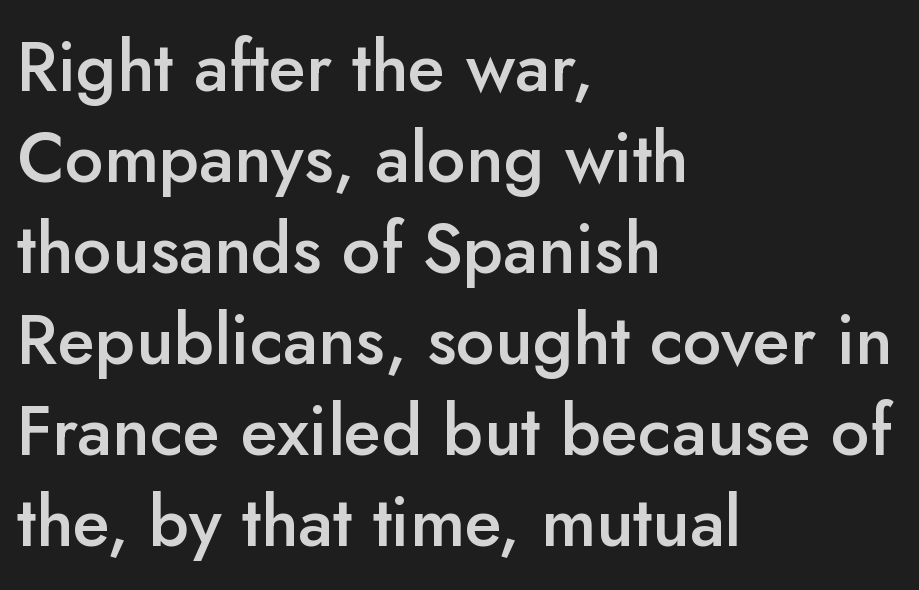
Q: Is the text bold? A: Semi-bold.
Q: Is the text italic (slanted)? A: No, it is upright.
Q: Is the typeface a serif or a sans-serif typeface? A: Sans-serif.
Q: Is the text underlined? A: No.
Q: How is the paragraph aligned? A: Left-aligned.
Q: Is the spacing between letters normal or unusually wide? A: Normal.
Q: Is the spacing between lines tight, normal or loose? A: Normal.
Q: Width (condensed, normal, or wide)? A: Normal.
Q: Stroke contrast? A: Low.
Q: x-height? A: Small.
Q: Monospaced? A: No.
